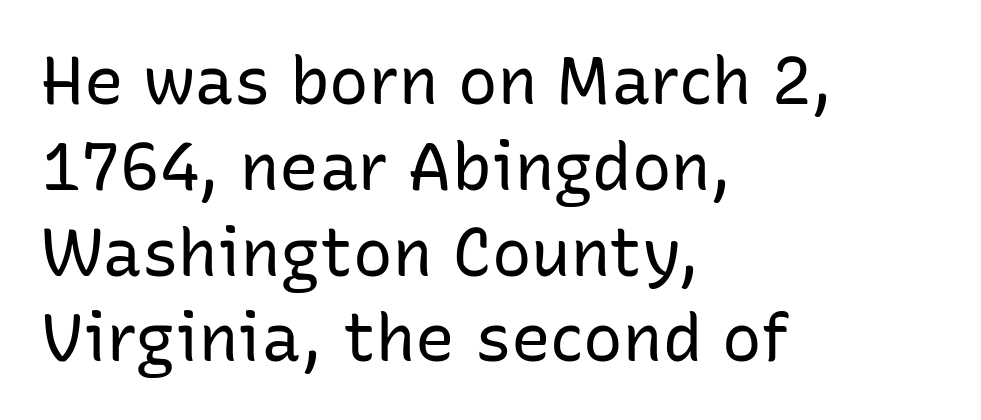
{"serif": "no", "italic": "no", "bold": "no", "weight": "regular", "width": "normal", "stroke_contrast": "low", "x_height": "medium", "monospaced": "no", "underline": "no", "align": "left", "line_spacing": "normal", "line_spacing_ratio": 1.3, "letter_spacing": "normal", "letter_spacing_em": 0.0, "glyph_px": 66}
